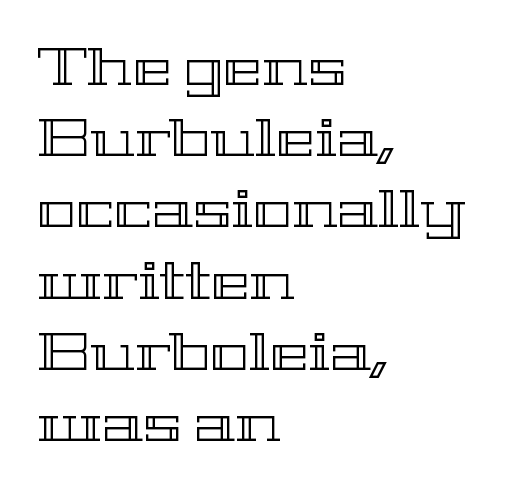
The image shows 52 px wide type, upright; set left-aligned, normal line spacing (1.37x), normal letter spacing, not underlined; a medium x-height.
